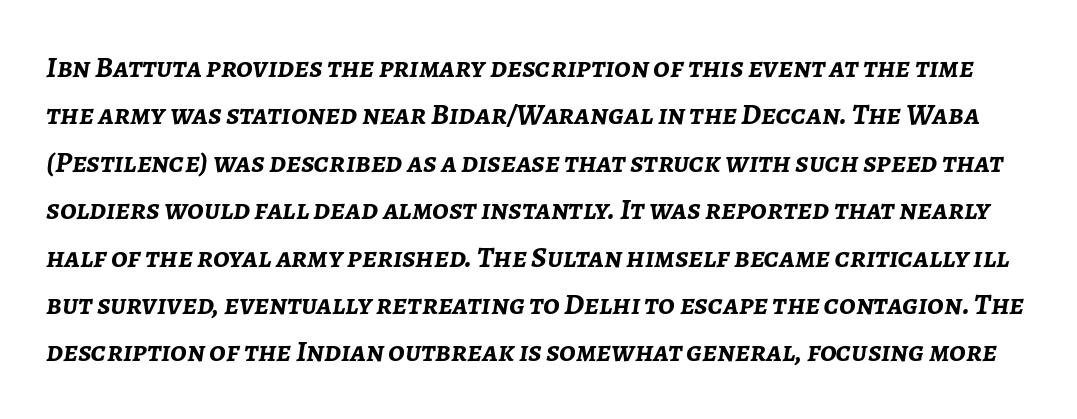
Q: Is the text bold? A: Yes.
Q: Is the text italic (slanted)? A: Yes, it leans right by about 7 degrees.
Q: Is the text underlined? A: No.
Q: Is the spacing between letters normal or unusually wide? A: Normal.
Q: Is the spacing between lines tight, normal or loose? A: Normal.
Q: Width (condensed, normal, or wide)? A: Normal.
Q: Stroke contrast? A: Low.
Q: x-height? A: Medium.
Q: Monospaced? A: No.
